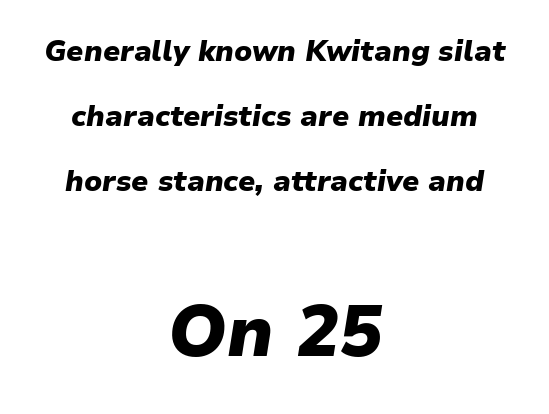
No word sits above an underline. Compare the two chunks: the lower has the greater cap height. The passage shown leans; its letterforms are oblique. The text block is weighted toward neither margin, spreading evenly from the middle. The face used here is rendered with its standard letterfit.
